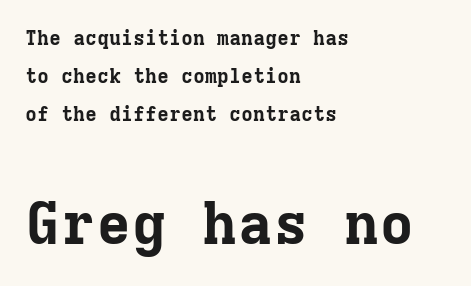
Is this a fixed-width face? Yes — each glyph sits in an identical cell. Look at the glyph heights: the lower group is clearly the bigger setting. Nobody drew a line under any word here. Typographically, this falls in the serif category. Strong, thick strokes mark this as bold type.
